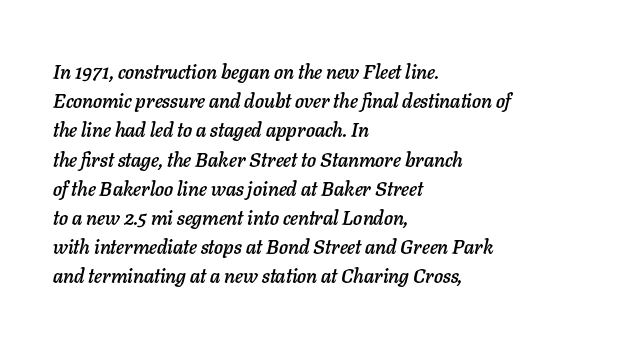
Is the block centered? No — it sits flush against the left margin. The passage shown stacks its lines at a standard gap. In terms of letterspacing, this is plain default setting. The font's italic variant was chosen for this text. Unmarked baselines from the first word to the last.
